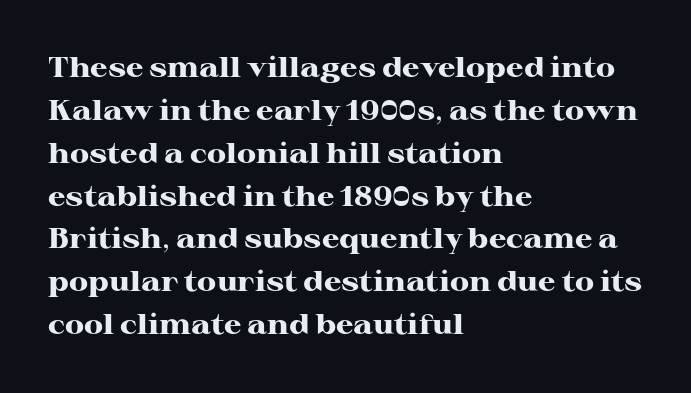
The image shows 28 px heavy, wide serif type, upright; set left-aligned, normal line spacing (1.53x), normal letter spacing, not underlined; high stroke contrast and a medium x-height.
